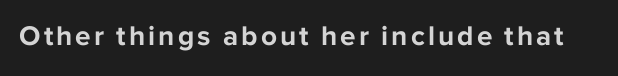
Is there any slant? The stems are plumb. The glyphs in this specimen are sans serif. The face used here is proportionally spaced, like ordinary book or web type. The typesetting leans heavy: a genuine bold. Beneath every word, the page is bare.
